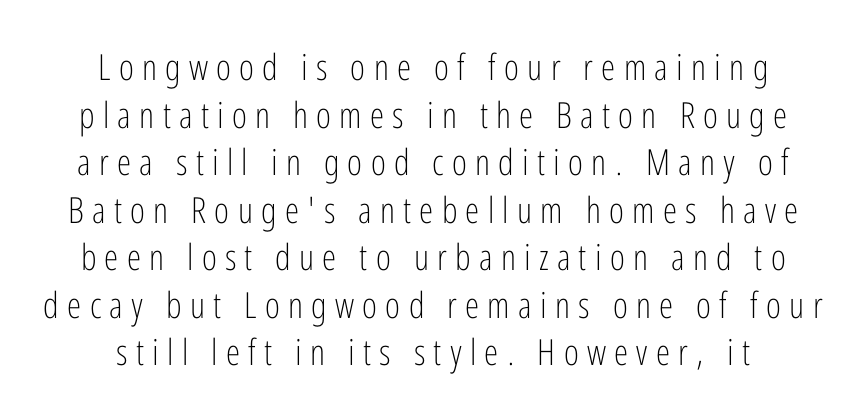
This is the regular roman posture of the typeface. Type style note: lacks serifs. A quiet, ordinary-to-light weight characterises the typeface. The space between consecutive lines is moderate. Observe the wide spacing: letters keep a clear distance from each other. Character widths vary here, with narrow letters taking less room than wide ones.
